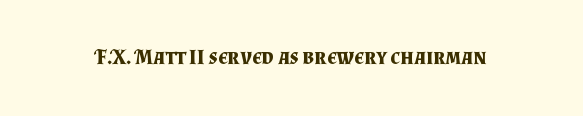
{"italic": "no", "bold": "yes", "underline": "no", "letter_spacing": "normal", "letter_spacing_em": 0.0, "glyph_px": 21}
